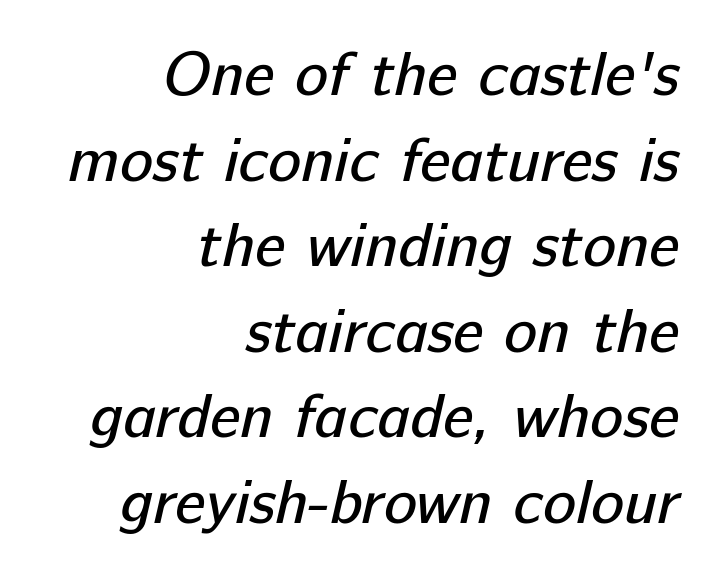
{"serif": "no", "bold": "no", "weight": "regular", "width": "normal", "stroke_contrast": "low", "x_height": "medium", "monospaced": "no", "underline": "no", "align": "right", "line_spacing": "normal", "line_spacing_ratio": 1.38, "letter_spacing": "normal", "letter_spacing_em": 0.0, "glyph_px": 62}
